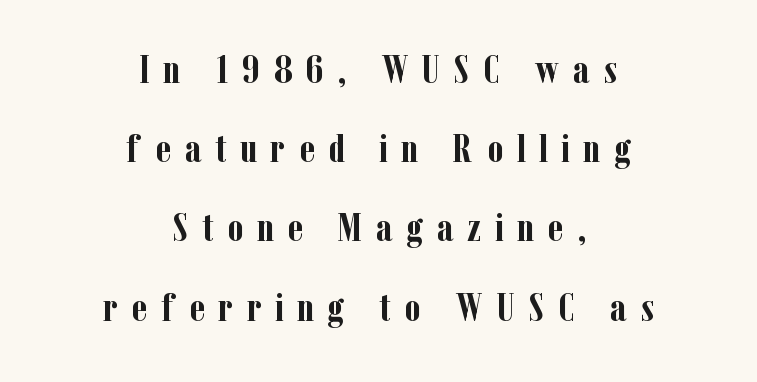
The compositor balanced each line on the midline. Horizontal bands of white between lines are thick stripes. The string is rendered with underlining switched off. This sample has the flowing, uneven cadence of proportional lettering.
